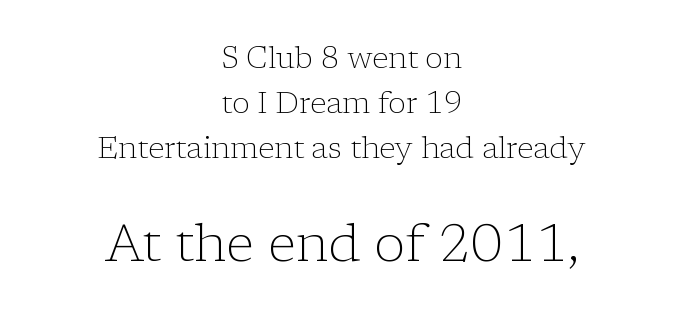
Q: Is the text bold? A: No.
Q: Is the text italic (slanted)? A: No, it is upright.
Q: Is the typeface a serif or a sans-serif typeface? A: Serif.
Q: Is the text underlined? A: No.
Q: How is the paragraph aligned? A: Centered.
Q: Is the spacing between letters normal or unusually wide? A: Normal.
Q: Is the spacing between lines tight, normal or loose? A: Normal.
Q: Which block of text is set in a larger size, the first (top) or the second (bottom)? A: The second (bottom) one.
Q: Width (condensed, normal, or wide)? A: Normal.
Q: Stroke contrast? A: Low.
Q: x-height? A: Medium.
Q: Monospaced? A: No.
